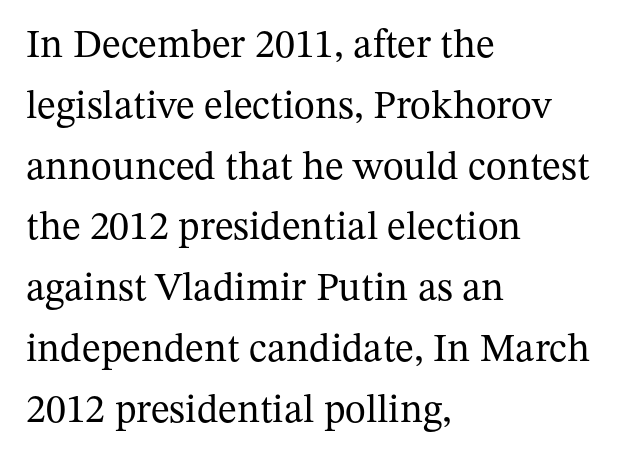
{"serif": "yes", "italic": "no", "bold": "no", "weight": "regular", "width": "normal", "stroke_contrast": "medium", "x_height": "medium", "monospaced": "no", "underline": "no", "align": "left", "line_spacing": "normal", "line_spacing_ratio": 1.52, "letter_spacing": "normal", "letter_spacing_em": 0.0, "glyph_px": 40}
